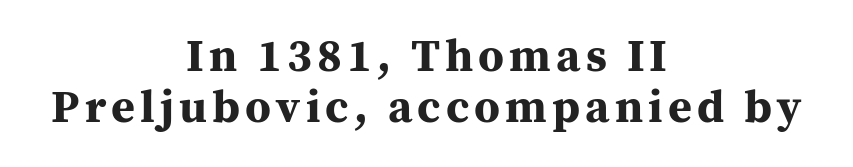
The image shows 46 px bold serif type, upright; set centered, tight line spacing (1.11x), not underlined; medium stroke contrast and a medium x-height.
